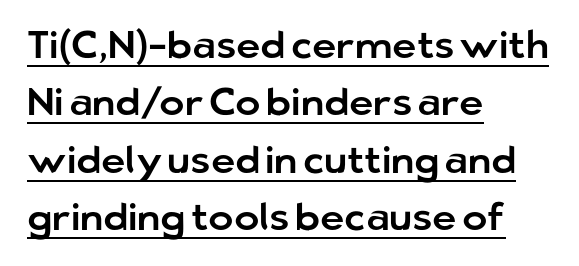
You could not count columns in this text — the font is proportionally spaced. Letter spacing: default. The lettering holds an erect, upright posture throughout. All the whitespace from short lines collects on the right.
